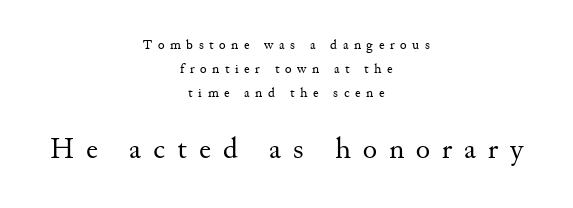
Q: Is the text bold? A: No.
Q: Is the text italic (slanted)? A: No, it is upright.
Q: Is the typeface a serif or a sans-serif typeface? A: Serif.
Q: Is the text underlined? A: No.
Q: How is the paragraph aligned? A: Centered.
Q: Is the spacing between letters normal or unusually wide? A: Unusually wide.
Q: Which block of text is set in a larger size, the first (top) or the second (bottom)? A: The second (bottom) one.
Q: Width (condensed, normal, or wide)? A: Normal.
Q: Stroke contrast? A: Medium.
Q: x-height? A: Small.
Q: Monospaced? A: No.
